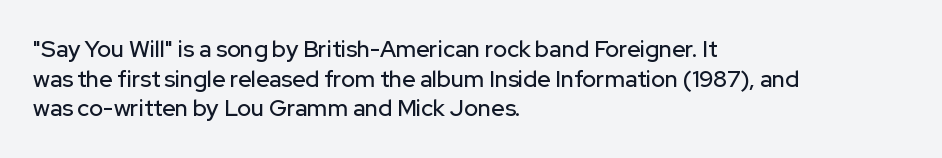
Q: Is the text italic (slanted)? A: No, it is upright.
Q: Is the text underlined? A: No.
Q: How is the paragraph aligned? A: Left-aligned.
Q: Is the spacing between letters normal or unusually wide? A: Normal.
Q: Is the spacing between lines tight, normal or loose? A: Normal.
